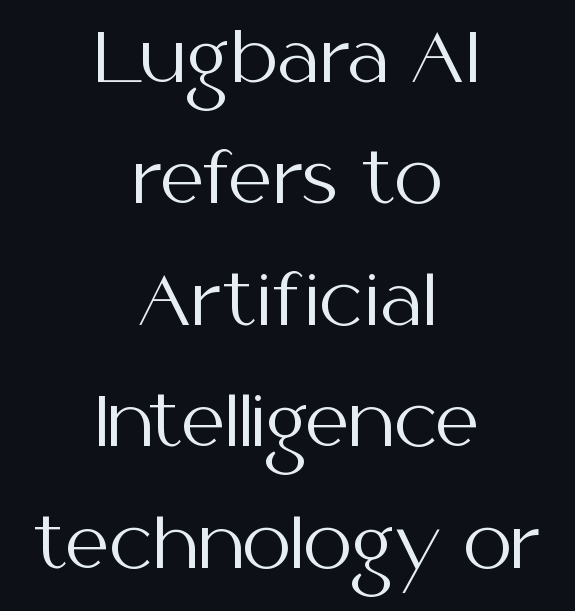
Q: Is the text bold? A: No.
Q: Is the text italic (slanted)? A: No, it is upright.
Q: Is the typeface a serif or a sans-serif typeface? A: Sans-serif.
Q: Is the text underlined? A: No.
Q: How is the paragraph aligned? A: Centered.
Q: Is the spacing between letters normal or unusually wide? A: Normal.
Q: Width (condensed, normal, or wide)? A: Normal.
Q: Stroke contrast? A: Medium.
Q: x-height? A: Medium.
Q: Monospaced? A: No.
